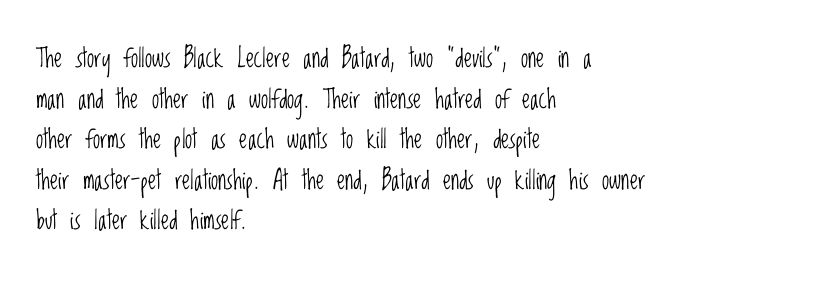
{"italic": "no", "bold": "no", "underline": "no", "align": "left", "line_spacing": "normal", "line_spacing_ratio": 1.56, "letter_spacing": "normal", "letter_spacing_em": 0.0, "glyph_px": 26}
